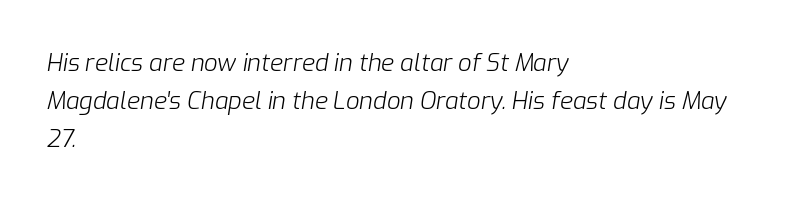
Q: Is the text bold? A: No.
Q: Is the text italic (slanted)? A: Yes, it leans right by about 9 degrees.
Q: Is the text underlined? A: No.
Q: How is the paragraph aligned? A: Left-aligned.
Q: Is the spacing between letters normal or unusually wide? A: Normal.
Q: Is the spacing between lines tight, normal or loose? A: Normal.
